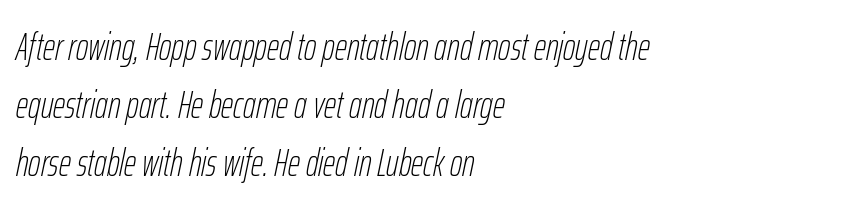
{"italic": "yes", "lean": "right", "slant_degrees": 12, "bold": "no", "weight": "thin", "width": "condensed", "stroke_contrast": "low", "x_height": "medium", "monospaced": "no", "underline": "no", "align": "left", "line_spacing": "normal", "line_spacing_ratio": 1.52, "letter_spacing": "normal", "letter_spacing_em": 0.0, "glyph_px": 38}
